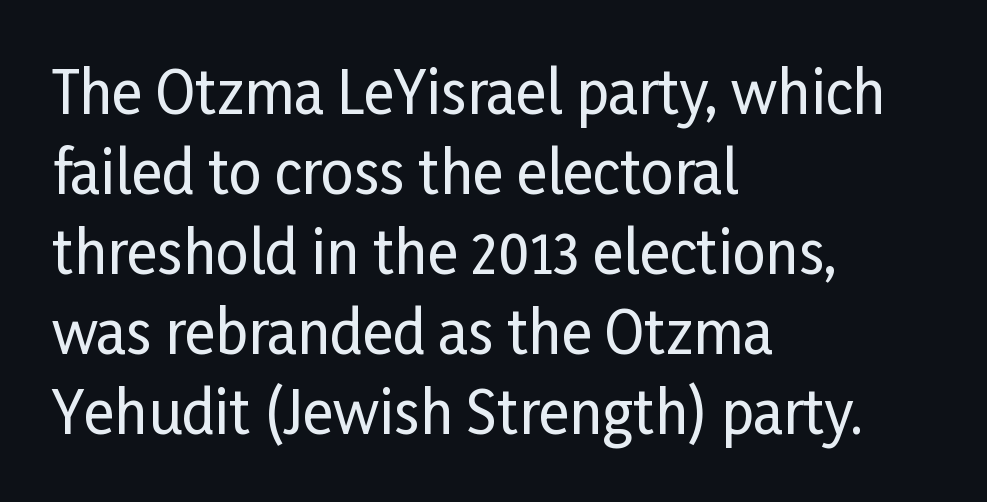
Q: Is the text italic (slanted)? A: No, it is upright.
Q: Is the typeface a serif or a sans-serif typeface? A: Sans-serif.
Q: Is the text underlined? A: No.
Q: How is the paragraph aligned? A: Left-aligned.
Q: Is the spacing between letters normal or unusually wide? A: Normal.
Q: Is the spacing between lines tight, normal or loose? A: Normal.
Q: Width (condensed, normal, or wide)? A: Condensed.
Q: Stroke contrast? A: Low.
Q: x-height? A: Medium.
Q: Monospaced? A: No.
